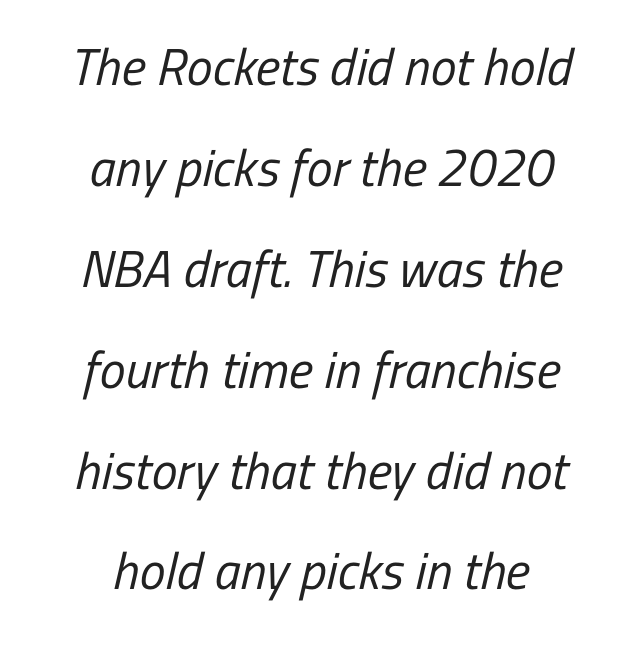
Stems and bowls with no extra thickness — not bold. These lines stack symmetrically, like a column narrowing and widening about its center. In terms of leading, this rendering errs on the spacious side. The glyphs in this specimen are sans serif. The letters advance in unequal steps, a hallmark of proportional type. A typesetter would call this zero additional tracking.
